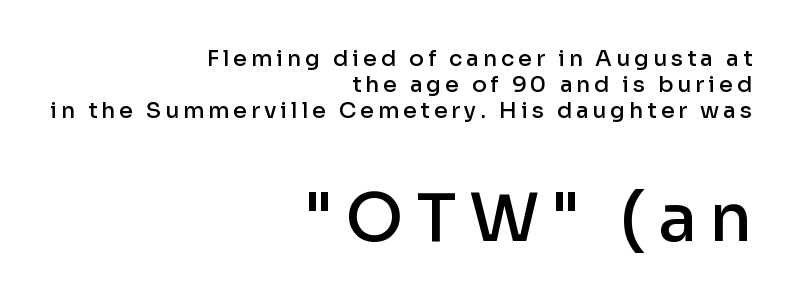
The image shows 67 px semibold sans-serif type, upright; set right-aligned, line spacing 1.19x, not underlined; the second (bottom) block is 3.05x larger; low stroke contrast and a medium x-height.
